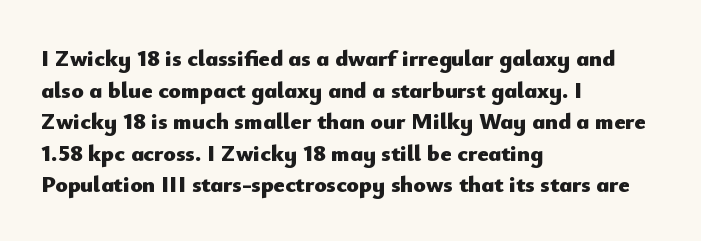
The image shows 23 px bold type, upright; set left-aligned, normal line spacing (1.37x), normal letter spacing, not underlined.
